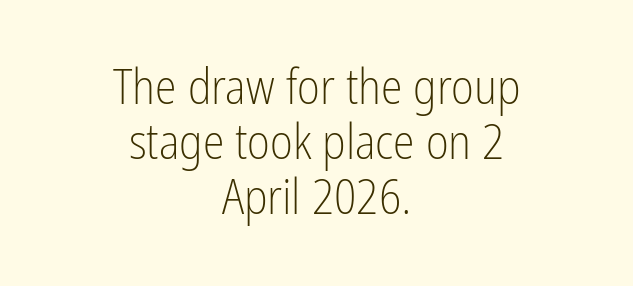
The font family rendered here belongs to the sans-serif group. The letters sit at their default tracking, neither squeezed nor spread. The rendering uses natural spacing where letterforms have individual widths. Characters remain perfectly vertical along every line.
